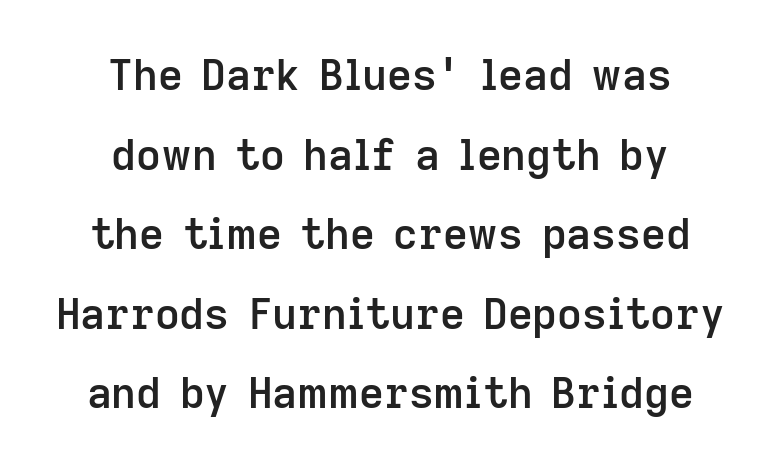
{"serif": "no", "italic": "no", "bold": "semi", "weight": "semibold", "width": "normal", "stroke_contrast": "low", "x_height": "medium", "monospaced": "no", "underline": "no", "align": "center", "line_spacing_ratio": 1.85, "letter_spacing": "normal", "letter_spacing_em": 0.0, "glyph_px": 43}
